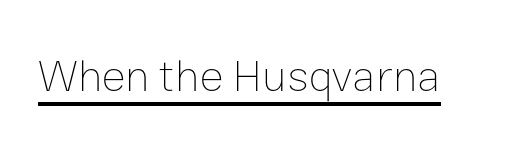
Q: Is the text bold? A: No.
Q: Is the text italic (slanted)? A: No, it is upright.
Q: Is the text underlined? A: Yes.
Q: Is the spacing between letters normal or unusually wide? A: Normal.
Q: Width (condensed, normal, or wide)? A: Normal.
Q: Stroke contrast? A: Low.
Q: x-height? A: Medium.
Q: Monospaced? A: No.
